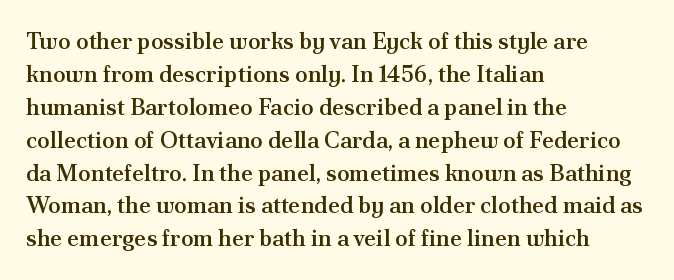
{"italic": "no", "bold": "semi", "underline": "no", "align": "left", "line_spacing": "normal", "line_spacing_ratio": 1.43, "letter_spacing": "normal", "letter_spacing_em": 0.0, "glyph_px": 23}
